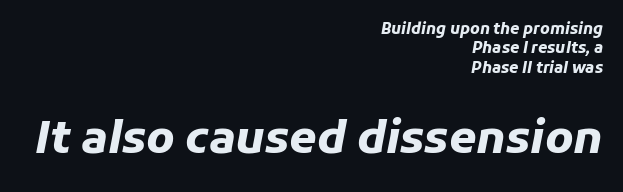
Successive baselines arrive at the customary interval. How are the letters spaced? Ordinarily, with no added tracking. Plain, unruled lines of type. The passage shown is typed in a proportional face where columns would drift. Rendered with sloped, italic letterforms. Every row of glyphs terminates at an identical x-position on the right.
